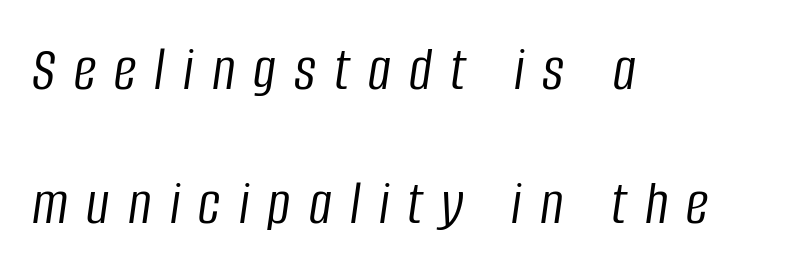
The image shows 63 px light, condensed type, italic (leaning right); set left-aligned, loose line spacing (2.13x), unusually wide letter spacing (+0.29 em), not underlined; low stroke contrast and a large x-height.
